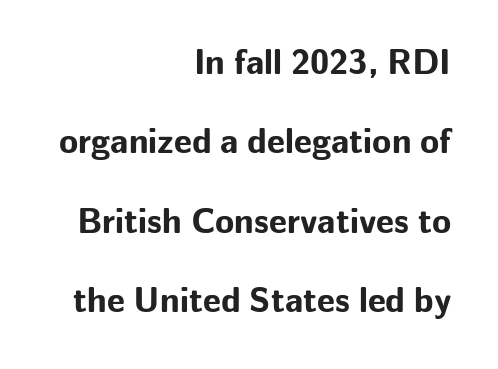
The image shows 35 px bold sans-serif type, upright; set right-aligned, loose line spacing (2.27x), normal letter spacing, not underlined; low stroke contrast and a medium x-height.
